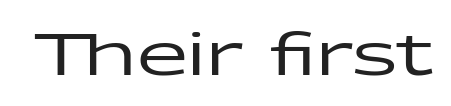
Q: Is the text italic (slanted)? A: No, it is upright.
Q: Is the typeface a serif or a sans-serif typeface? A: Sans-serif.
Q: Is the text underlined? A: No.
Q: Is the spacing between letters normal or unusually wide? A: Normal.
Q: Width (condensed, normal, or wide)? A: Wide.
Q: Stroke contrast? A: Low.
Q: x-height? A: Medium.
Q: Monospaced? A: No.
